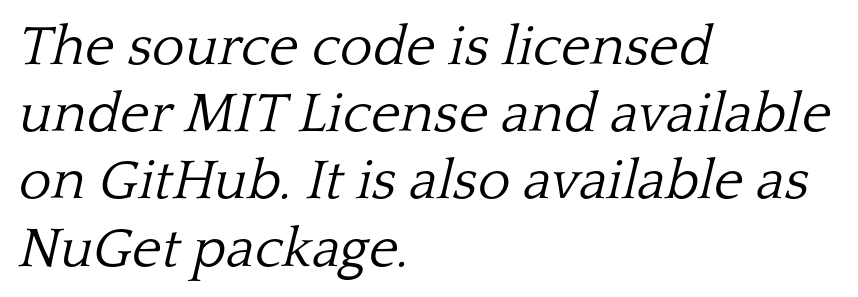
The image shows 56 px light serif type, italic (leaning right); set left-aligned, line spacing 1.2x, normal letter spacing, not underlined; low stroke contrast and a medium x-height.
